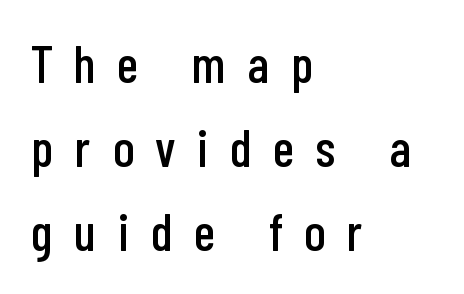
Q: Is the text italic (slanted)? A: No, it is upright.
Q: Is the typeface a serif or a sans-serif typeface? A: Sans-serif.
Q: Is the text underlined? A: No.
Q: How is the paragraph aligned? A: Left-aligned.
Q: Is the spacing between letters normal or unusually wide? A: Unusually wide.
Q: Is the spacing between lines tight, normal or loose? A: Normal.
Q: Width (condensed, normal, or wide)? A: Condensed.
Q: Stroke contrast? A: Low.
Q: x-height? A: Medium.
Q: Monospaced? A: No.
